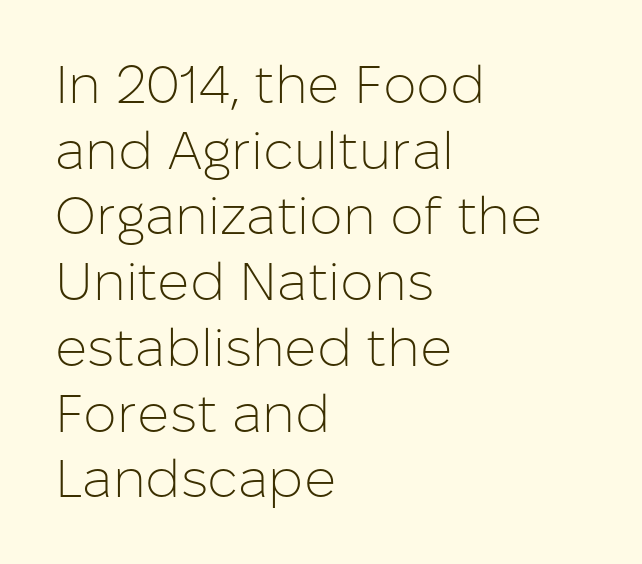
{"serif": "no", "italic": "no", "bold": "no", "weight": "light", "width": "normal", "stroke_contrast": "low", "x_height": "medium", "monospaced": "no", "underline": "no", "align": "left", "line_spacing_ratio": 1.24, "letter_spacing": "normal", "letter_spacing_em": 0.0, "glyph_px": 53}
